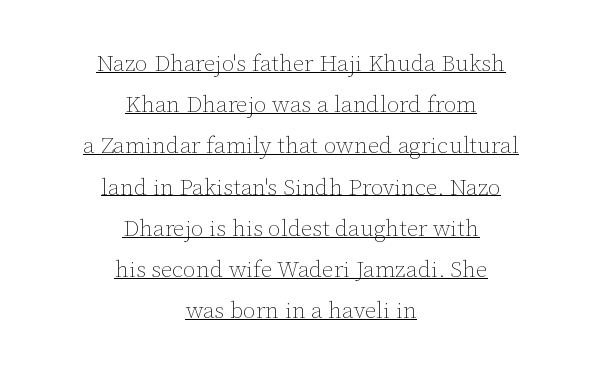
Q: Is the text bold? A: No.
Q: Is the text italic (slanted)? A: No, it is upright.
Q: Is the text underlined? A: Yes.
Q: How is the paragraph aligned? A: Centered.
Q: Is the spacing between letters normal or unusually wide? A: Normal.
